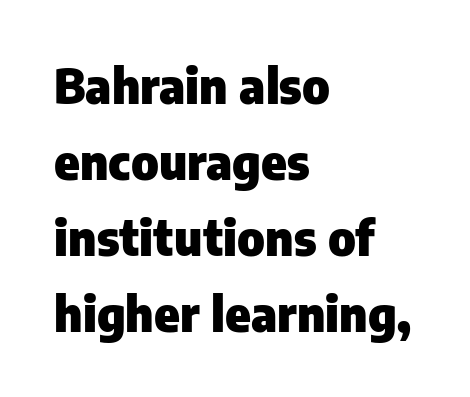
Is the type bold? Yes — the strokes are clearly thick and heavy. Do the characters align in a grid? No, the font is proportional. How would I describe the line gaps? Plain and ordinary. Honestly, the letter spacing is just normal — you wouldn't notice it.
